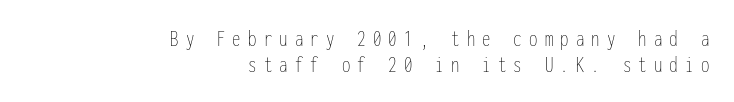
The image shows 24 px text type, upright; set right-aligned, tight line spacing (1.07x), unusually wide letter spacing (+0.3 em), not underlined.
